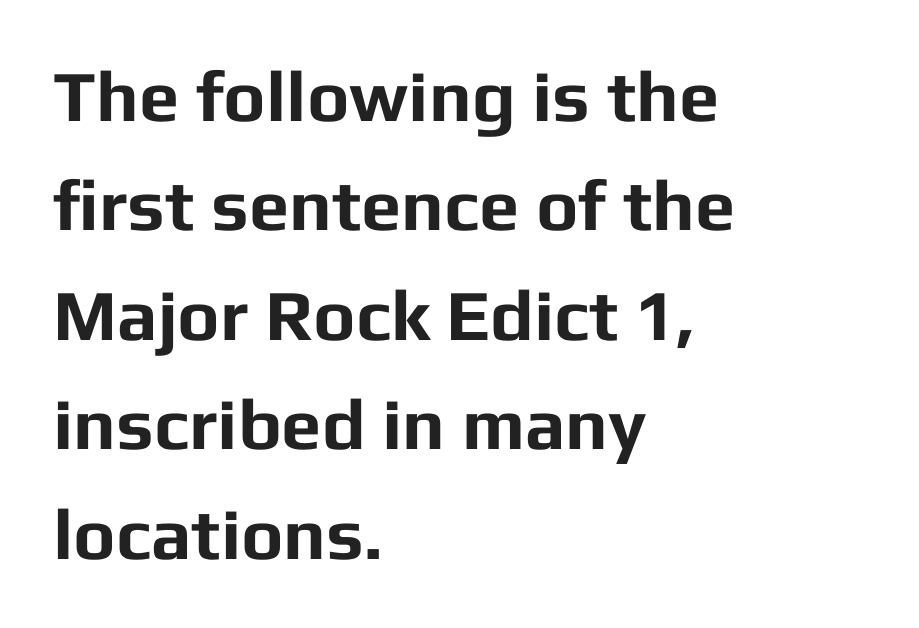
Q: Is the text bold? A: Yes.
Q: Is the text italic (slanted)? A: No, it is upright.
Q: Is the typeface a serif or a sans-serif typeface? A: Sans-serif.
Q: Is the text underlined? A: No.
Q: How is the paragraph aligned? A: Left-aligned.
Q: Is the spacing between letters normal or unusually wide? A: Normal.
Q: Is the spacing between lines tight, normal or loose? A: Normal.
Q: Width (condensed, normal, or wide)? A: Normal.
Q: Stroke contrast? A: Low.
Q: x-height? A: Medium.
Q: Monospaced? A: No.
